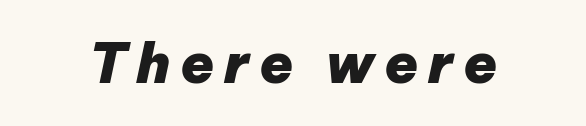
{"italic": "yes", "lean": "right", "slant_degrees": 12, "bold": "yes", "weight": "heavy", "width": "normal", "stroke_contrast": "low", "x_height": "medium", "monospaced": "no", "underline": "no", "glyph_px": 55}
